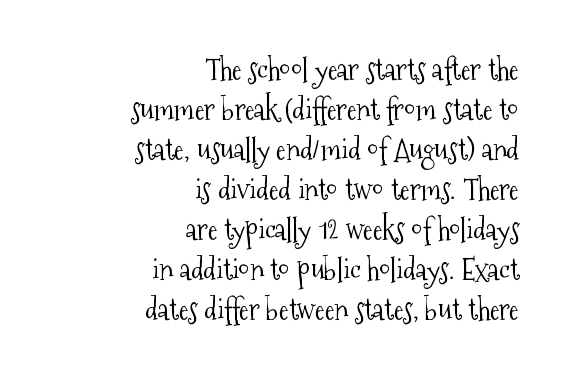
{"serif": "yes", "italic": "no", "bold": "no", "weight": "light", "width": "condensed", "stroke_contrast": "medium", "x_height": "medium", "monospaced": "no", "underline": "no", "align": "right", "line_spacing": "normal", "line_spacing_ratio": 1.38, "letter_spacing": "normal", "letter_spacing_em": 0.0, "glyph_px": 29}
